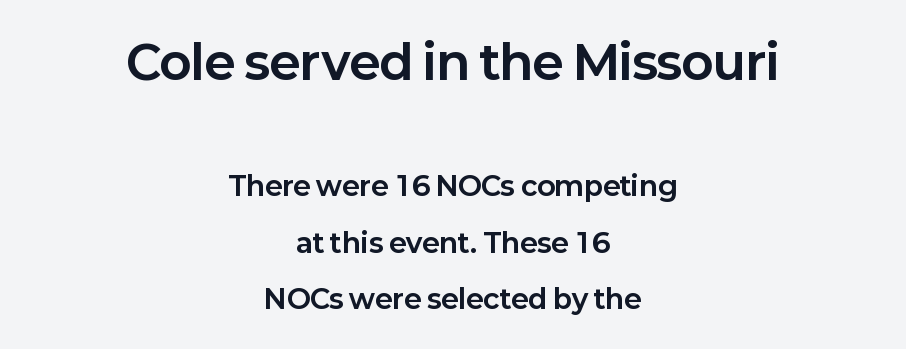
Q: Is the text bold? A: Yes.
Q: Is the text italic (slanted)? A: No, it is upright.
Q: Is the typeface a serif or a sans-serif typeface? A: Sans-serif.
Q: Is the text underlined? A: No.
Q: How is the paragraph aligned? A: Centered.
Q: Is the spacing between letters normal or unusually wide? A: Normal.
Q: Is the spacing between lines tight, normal or loose? A: Loose.
Q: Which block of text is set in a larger size, the first (top) or the second (bottom)? A: The first (top) one.
Q: Width (condensed, normal, or wide)? A: Normal.
Q: Stroke contrast? A: Low.
Q: x-height? A: Medium.
Q: Monospaced? A: No.
